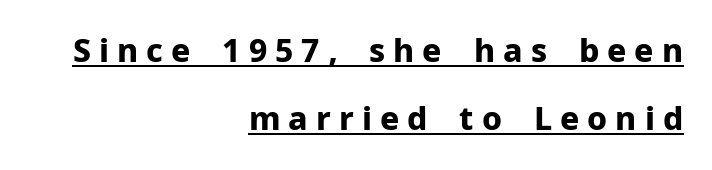
{"serif": "no", "italic": "no", "bold": "yes", "weight": "bold", "width": "normal", "stroke_contrast": "low", "x_height": "medium", "monospaced": "no", "underline": "yes", "align": "right", "line_spacing": "loose", "line_spacing_ratio": 2.13, "letter_spacing": "wide", "letter_spacing_em": 0.25, "glyph_px": 32}
